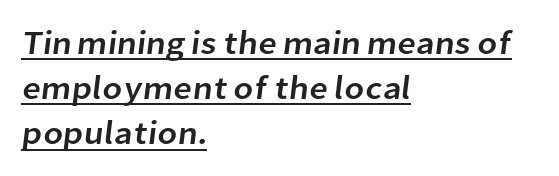
{"serif": "no", "width": "normal", "stroke_contrast": "low", "x_height": "medium", "monospaced": "no", "underline": "yes", "align": "left", "line_spacing": "normal", "line_spacing_ratio": 1.37, "letter_spacing": "normal", "letter_spacing_em": 0.0, "glyph_px": 33}
